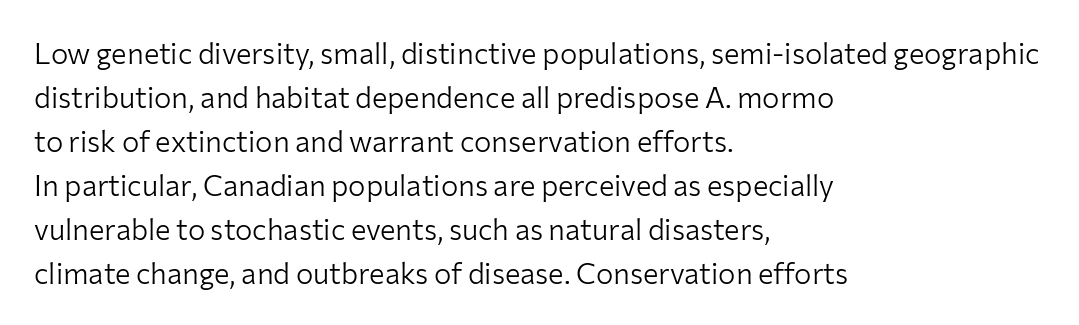
The image shows 29 px light sans-serif type, upright; set left-aligned, normal line spacing (1.52x), normal letter spacing, not underlined; low stroke contrast and a medium x-height.
